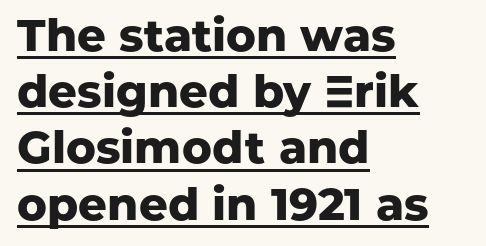
The passage shown is emphatically bold. What stands out about the letter spacing? Nothing — it is the standard amount. Check where the strokes stop: nothing finishes them off — pure sans. Each letter keeps its own natural width here, so spacing adapts to shape. Whoever set this chose a conventional vertical rhythm. One-word summary of the alignment: left.
